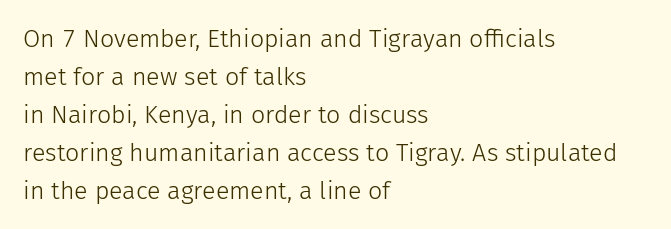
The image shows 25 px text type, upright; set left-aligned, normal line spacing (1.52x), normal letter spacing, not underlined.
